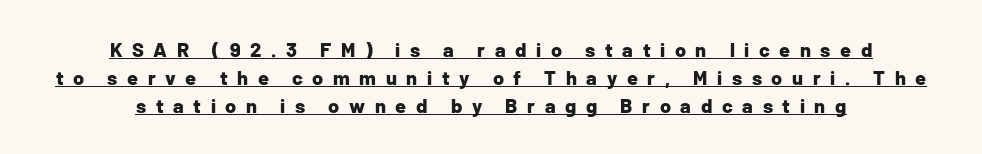
Do the letters lean? They stand straight. These words are printed bold, with thick strokes throughout. Here the glyphs are tracked loosely, breaking word shapes into spaced letters. The lines are quadded center. The designer left line spacing at the default.
